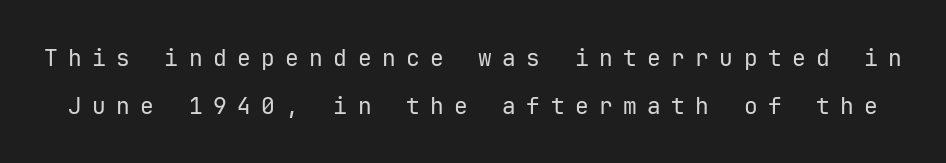
The image shows 23 px text type, upright; set loose line spacing (2.1x), unusually wide letter spacing (+0.45 em), not underlined.
